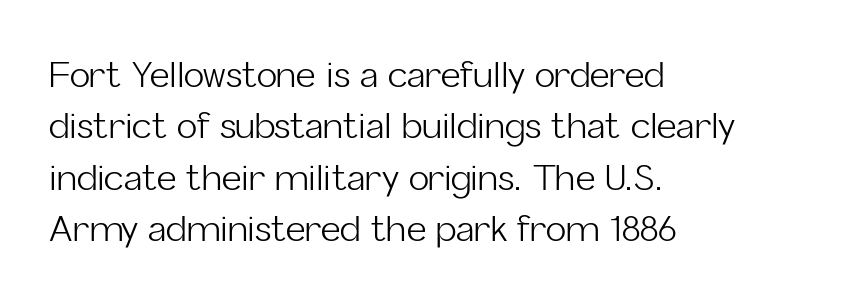
The image shows 34 px light sans-serif type, upright; set left-aligned, normal line spacing (1.51x), normal letter spacing, not underlined; low stroke contrast and a medium x-height.
